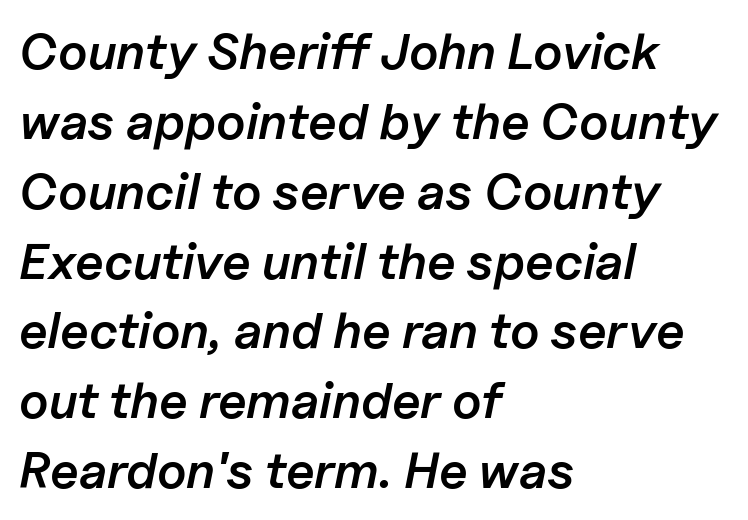
Q: Is the text bold? A: Semi-bold.
Q: Is the text italic (slanted)? A: Yes, it leans right by about 11 degrees.
Q: Is the text underlined? A: No.
Q: How is the paragraph aligned? A: Left-aligned.
Q: Is the spacing between letters normal or unusually wide? A: Normal.
Q: Is the spacing between lines tight, normal or loose? A: Normal.
Q: Width (condensed, normal, or wide)? A: Normal.
Q: Stroke contrast? A: Low.
Q: x-height? A: Medium.
Q: Monospaced? A: No.
